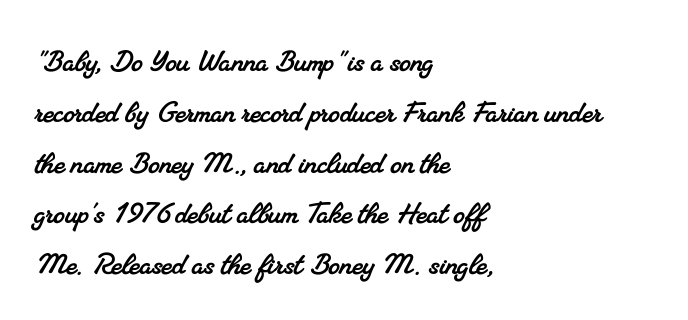
Q: Is the typeface a serif or a sans-serif typeface? A: Serif.
Q: Is the text underlined? A: No.
Q: How is the paragraph aligned? A: Left-aligned.
Q: Is the spacing between letters normal or unusually wide? A: Normal.
Q: Is the spacing between lines tight, normal or loose? A: Normal.
Q: Width (condensed, normal, or wide)? A: Normal.
Q: Stroke contrast? A: Medium.
Q: x-height? A: Small.
Q: Monospaced? A: No.
